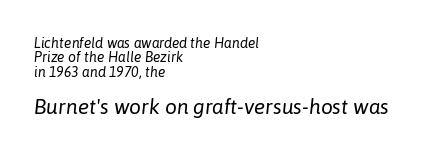
Q: Is the text bold? A: No.
Q: Is the text italic (slanted)? A: Yes, it leans right by about 6 degrees.
Q: Is the text underlined? A: No.
Q: How is the paragraph aligned? A: Left-aligned.
Q: Is the spacing between letters normal or unusually wide? A: Normal.
Q: Is the spacing between lines tight, normal or loose? A: Tight.
Q: Which block of text is set in a larger size, the first (top) or the second (bottom)? A: The second (bottom) one.
